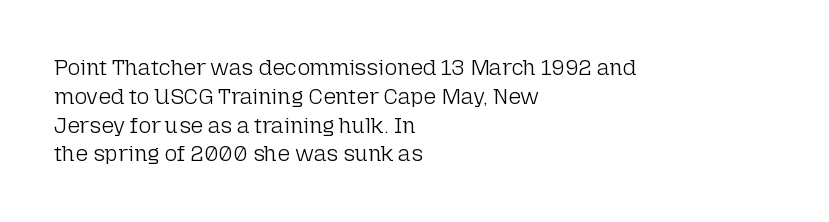
No extra ink here — the face is not bold. The ragged edge is on the right, which tells us the setting is flush left. Decoration check: the copy has no underline. Between one letter and the next there's only the usual sliver of space. No italicization has been applied; the sample stays upright. Successive baselines arrive at the customary interval.
